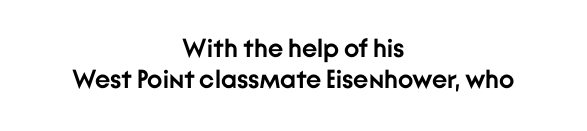
Q: Is the text bold? A: Yes.
Q: Is the text italic (slanted)? A: No, it is upright.
Q: Is the text underlined? A: No.
Q: How is the paragraph aligned? A: Centered.
Q: Is the spacing between letters normal or unusually wide? A: Normal.
